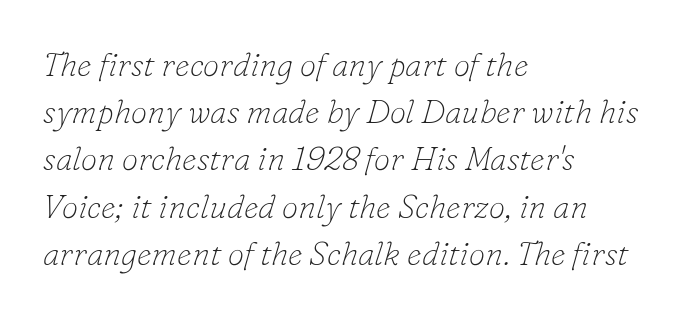
The glyphs look as if they've been sheared to an angle. Classification — serif. The lines in this sample share a left origin and differ only in where they stop. Reading down the column, the eye jumps a familiar distance to each next line. Character widths vary here, with narrow letters taking less room than wide ones.
